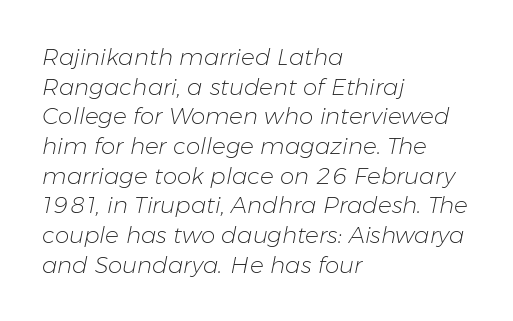
The lines are quadded left. Students, note that the glyphs here touch the page at normal intervals. The rendering uses a moderate line-height, typical for paragraphs. A typesetter would mark this as italic. Has an underline been added? It has not. Stems here are at most as thick as an everyday book face.
